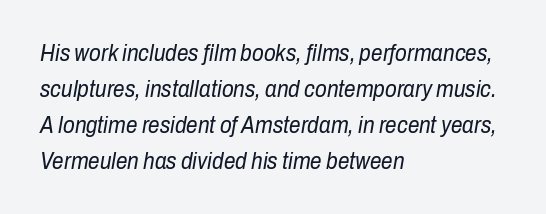
The image shows 23 px text type, italic (leaning right); set left-aligned, normal line spacing (1.56x), normal letter spacing, not underlined.
